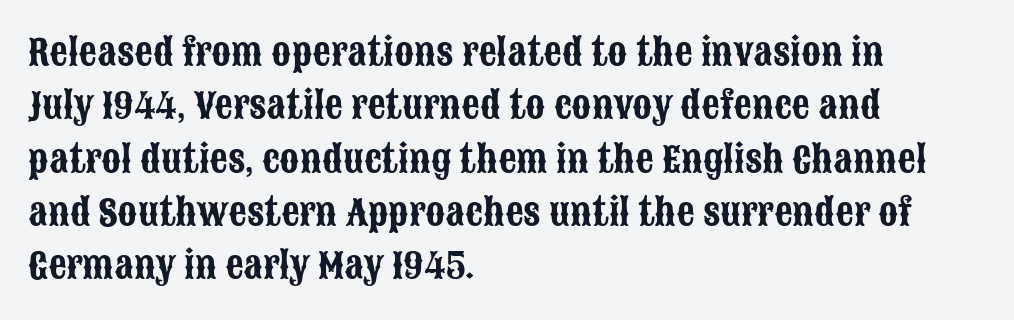
{"serif": "no", "italic": "no", "width": "condensed", "stroke_contrast": "low", "x_height": "large", "monospaced": "no", "underline": "no", "align": "left", "line_spacing": "normal", "line_spacing_ratio": 1.48, "letter_spacing": "normal", "letter_spacing_em": 0.0, "glyph_px": 36}
